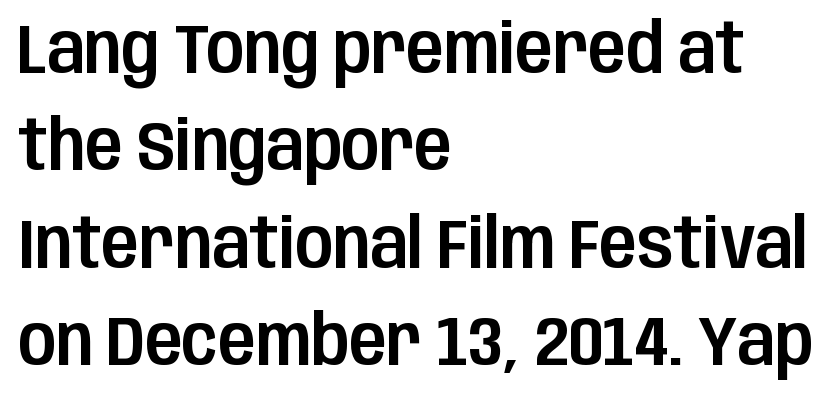
Is this a fixed-width face? No — the glyphs have proportional, varying widths. Anything drawn beneath the words? Only blank space. In terms of leading, this rendering sits right in the middle. The type is set solid horizontally, with unmodified tracking.
